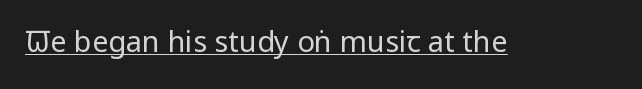
Q: Is the text bold? A: No.
Q: Is the text italic (slanted)? A: No, it is upright.
Q: Is the typeface a serif or a sans-serif typeface? A: Sans-serif.
Q: Is the text underlined? A: Yes.
Q: Is the spacing between letters normal or unusually wide? A: Normal.
Q: Width (condensed, normal, or wide)? A: Condensed.
Q: Stroke contrast? A: Low.
Q: x-height? A: Large.
Q: Monospaced? A: No.
